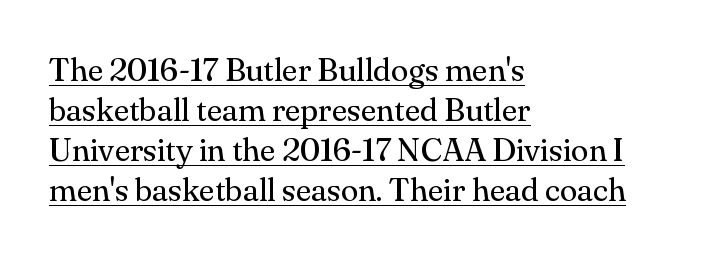
Posture: straight, roman, zero tilt. Honestly, the row spacing looks completely unremarkable. Line starts are locked; line ends wander. Compared with undecorated copy, this sample adds a rule below the words. In terms of letterform style, serifs are clearly present. Stems here are at most as thick as an everyday book face.
